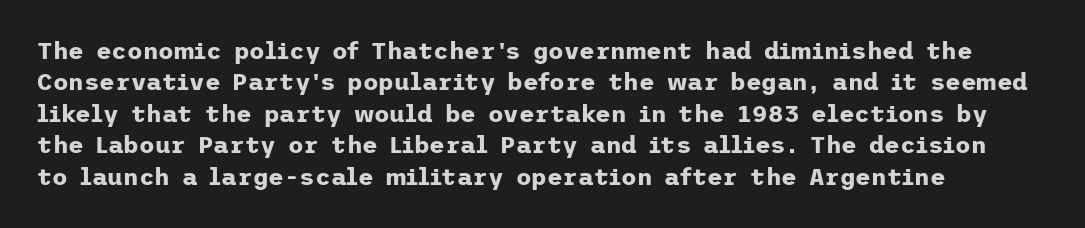
The image shows 24 px bold type, upright; set left-aligned, normal line spacing (1.31x), normal letter spacing, not underlined.
